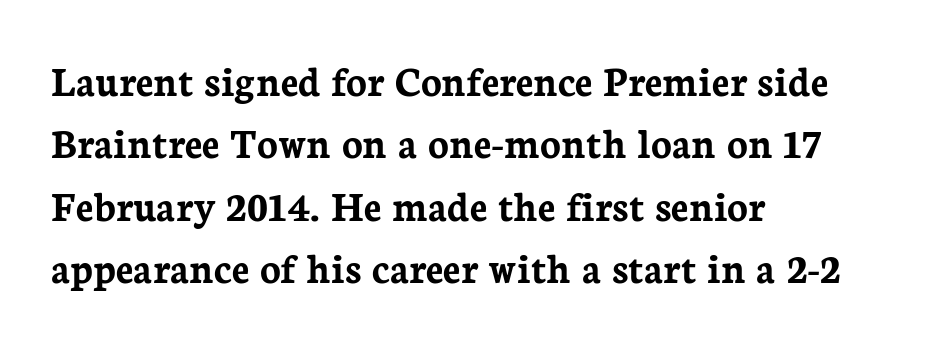
{"serif": "yes", "italic": "no", "bold": "yes", "weight": "semibold", "width": "normal", "stroke_contrast": "low", "x_height": "medium", "monospaced": "no", "underline": "no", "align": "left", "line_spacing": "normal", "line_spacing_ratio": 1.45, "letter_spacing": "normal", "letter_spacing_em": 0.0, "glyph_px": 43}
